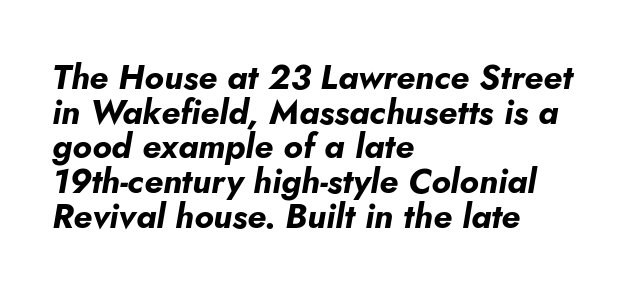
Q: Is the text bold? A: Yes.
Q: Is the text italic (slanted)? A: Yes, it leans right by about 5 degrees.
Q: Is the text underlined? A: No.
Q: How is the paragraph aligned? A: Left-aligned.
Q: Is the spacing between letters normal or unusually wide? A: Normal.
Q: Is the spacing between lines tight, normal or loose? A: Tight.
Q: Width (condensed, normal, or wide)? A: Normal.
Q: Stroke contrast? A: Low.
Q: x-height? A: Small.
Q: Monospaced? A: No.
